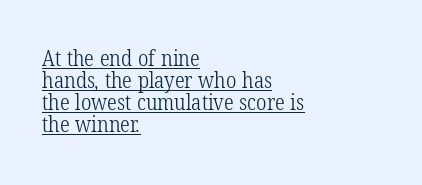
The designer dialed line spacing down below the default. The passage is arranged the way most books set body copy — flush left. Students, observe the line beneath the letters — that is underlining. Stems and bowls with no extra thickness — not bold.
